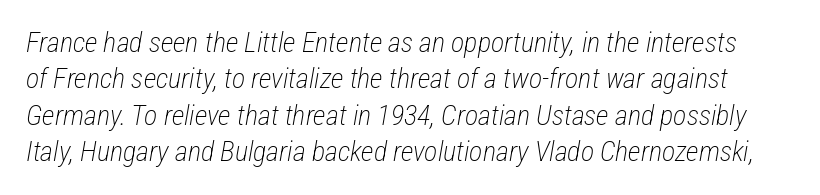
The image shows 28 px light, condensed type, italic (leaning right); set normal line spacing (1.3x), normal letter spacing, not underlined; low stroke contrast and a medium x-height.
